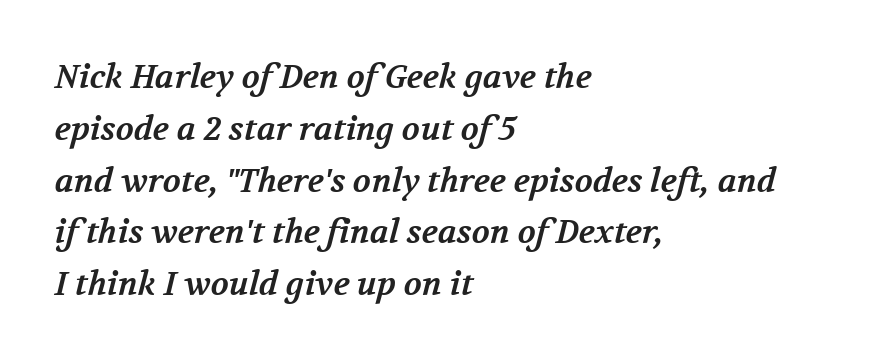
The image shows 33 px bold serif type; set left-aligned, normal line spacing (1.57x), normal letter spacing, not underlined; medium stroke contrast and a medium x-height.
